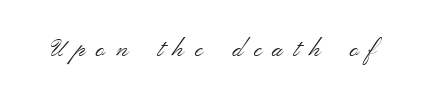
The image shows 24 px text type; set unusually wide letter spacing (+0.45 em), not underlined.
